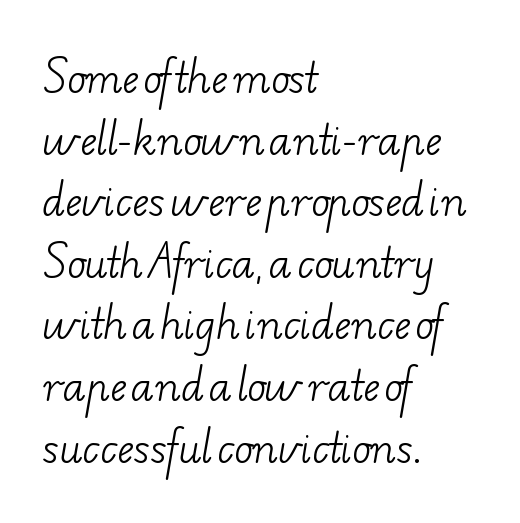
{"serif": "yes", "bold": "no", "weight": "light", "width": "wide", "stroke_contrast": "low", "x_height": "small", "monospaced": "no", "underline": "no", "align": "left", "line_spacing": "normal", "line_spacing_ratio": 1.58, "letter_spacing": "normal", "letter_spacing_em": 0.0, "glyph_px": 39}
